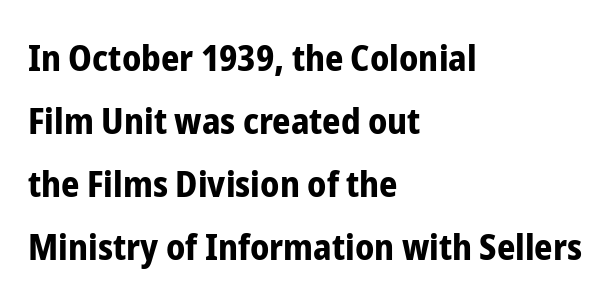
The image shows 36 px bold, condensed sans-serif type, upright; set left-aligned, line spacing 1.75x, normal letter spacing, not underlined; low stroke contrast and a medium x-height.
